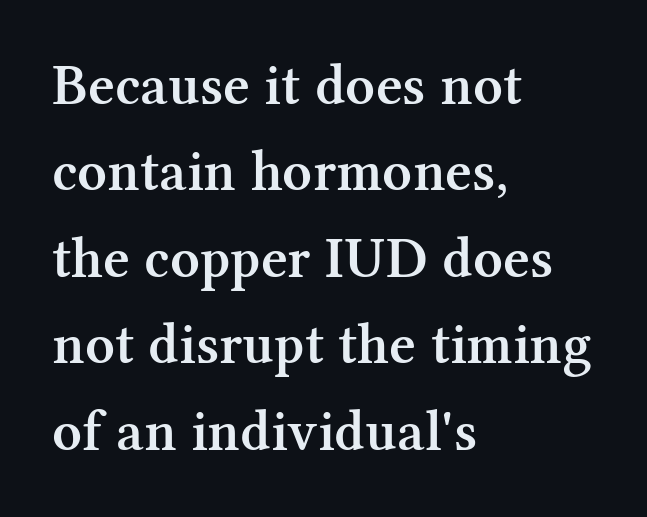
A clean baseline with only descenders dipping below it. Letterform terminals end in serifs throughout the passage. Does the weight exceed regular? Yes, but only to semibold. Observe the ordinary spacing: letters are neighbours, not strangers.
